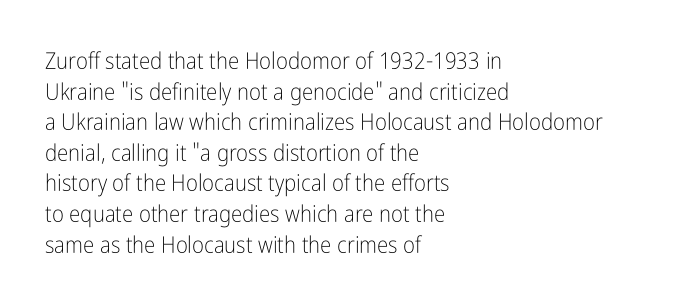
{"italic": "no", "bold": "no", "underline": "no", "align": "left", "line_spacing": "normal", "line_spacing_ratio": 1.33, "letter_spacing": "normal", "letter_spacing_em": 0.0, "glyph_px": 23}
